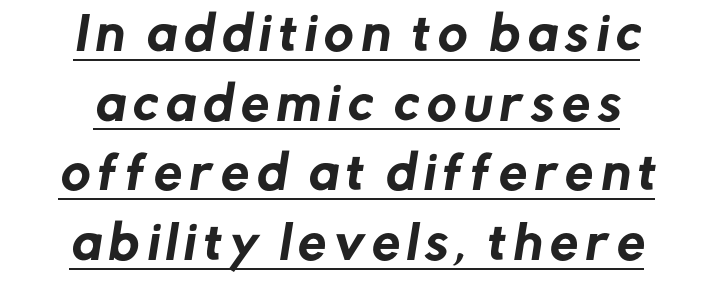
Notice how a bar underscores the lettering throughout. If you folded the block vertically in half, each line would mirror itself in length. The passage shown is typed in a proportional face where columns would drift. This sample keeps an unexceptional amount of space between lines.
